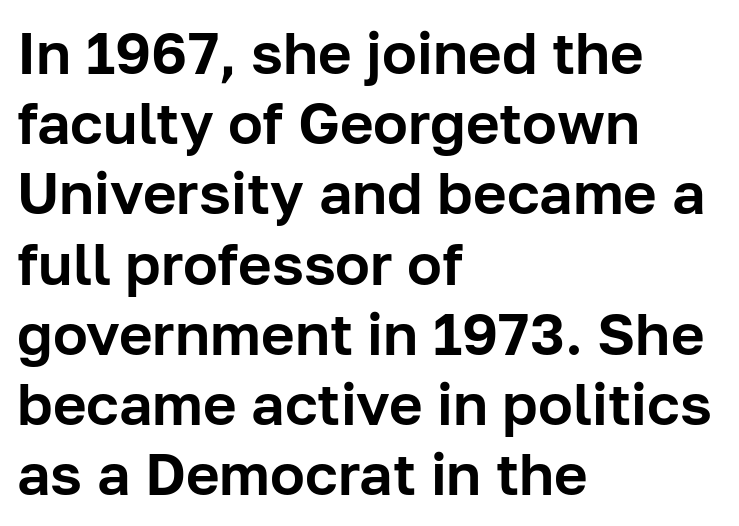
The image shows 58 px sans-serif type, upright; set left-aligned, line spacing 1.21x, normal letter spacing, not underlined; low stroke contrast and a medium x-height.
